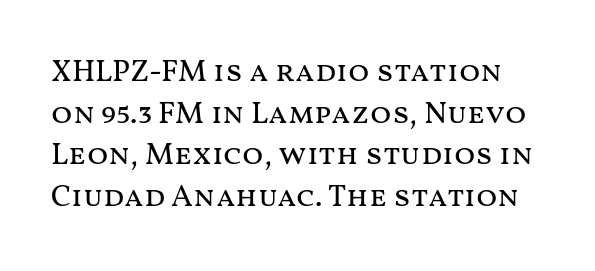
The image shows 31 px regular-weight, wide type, upright; set normal line spacing (1.34x), normal letter spacing, not underlined; medium stroke contrast and a medium x-height.
